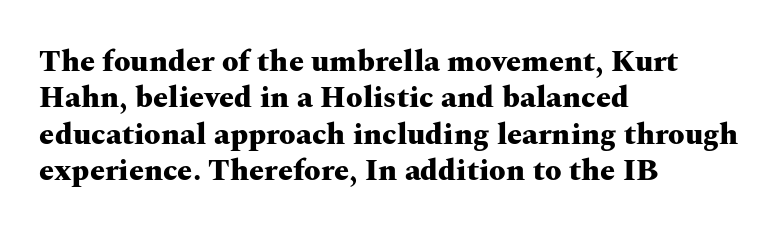
Bare-footed words on every line. Is this a sans? No — the strokes have serifs. This rendering uses left alignment, leaving the right contour irregular. This rendering leaves character spacing at its baseline value. No italicization has been applied; the sample stays upright. Each letter keeps its own natural width here, so spacing adapts to shape.
